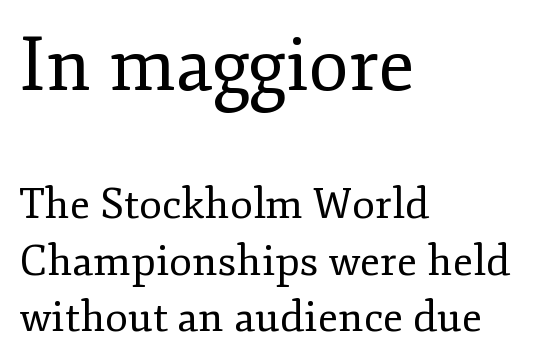
The baseline area is clear. Tall strokes in this sample are plumb rather than angled. The letters advance in unequal steps, a hallmark of proportional type. This is not heavy type; no bold has been used. Top chunk: large. Bottom chunk: small.
